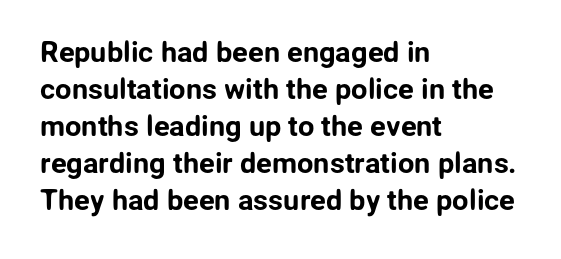
Q: Is the text italic (slanted)? A: No, it is upright.
Q: Is the typeface a serif or a sans-serif typeface? A: Sans-serif.
Q: Is the text underlined? A: No.
Q: How is the paragraph aligned? A: Left-aligned.
Q: Is the spacing between letters normal or unusually wide? A: Normal.
Q: Is the spacing between lines tight, normal or loose? A: Normal.
Q: Width (condensed, normal, or wide)? A: Normal.
Q: Stroke contrast? A: Low.
Q: x-height? A: Medium.
Q: Monospaced? A: No.
